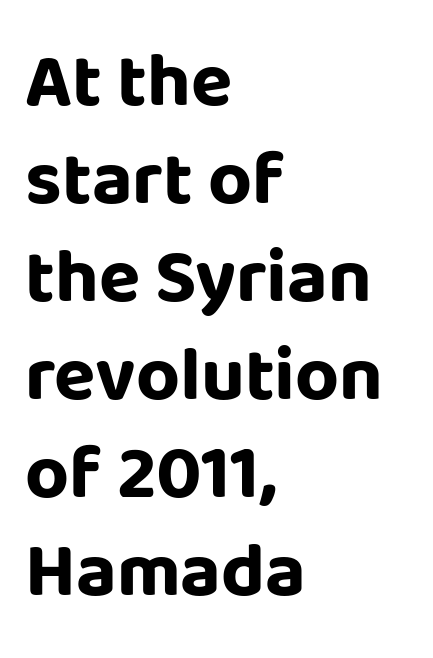
In terms of letterform style, serifs are entirely absent. Descender tails drop into unmarked territory. Alignment: flush left. This sample has the flowing, uneven cadence of proportional lettering. Rows of type keep a routine distance in the vertical direction.
